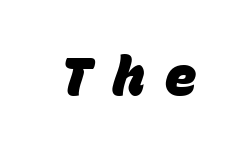
Glyph-to-glyph distance is far greater than everyday printed text. The baseline area is clear. Plenty of ink on the page — the face is bold. Italic: yes, the glyphs are oblique. A typesetter would call this proportional, since set widths differ per character.
